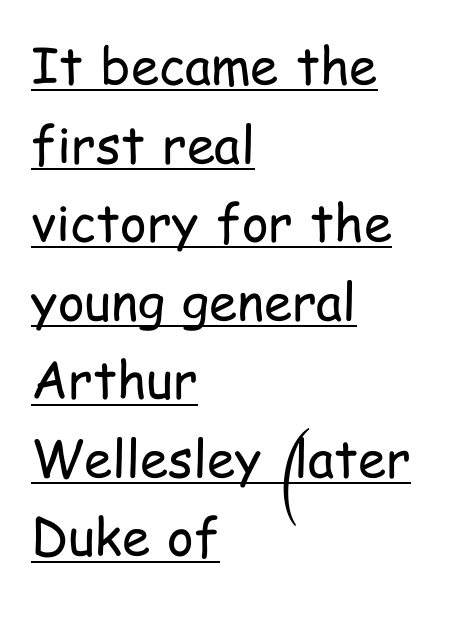
The image shows 51 px regular-weight, condensed sans-serif type, upright; set left-aligned, normal line spacing (1.54x), normal letter spacing, underlined; low stroke contrast and a medium x-height.
